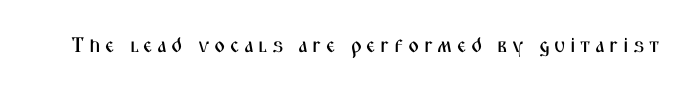
Q: Is the text italic (slanted)? A: No, it is upright.
Q: Is the text underlined? A: No.
Q: Is the spacing between letters normal or unusually wide? A: Unusually wide.
